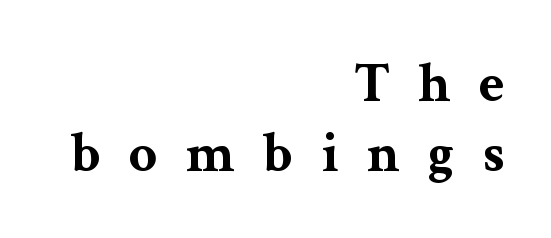
{"serif": "yes", "italic": "no", "bold": "yes", "weight": "bold", "width": "wide", "stroke_contrast": "medium", "x_height": "medium", "monospaced": "no", "underline": "no", "align": "right", "line_spacing": "normal", "line_spacing_ratio": 1.25, "letter_spacing": "wide", "letter_spacing_em": 0.5, "glyph_px": 56}
